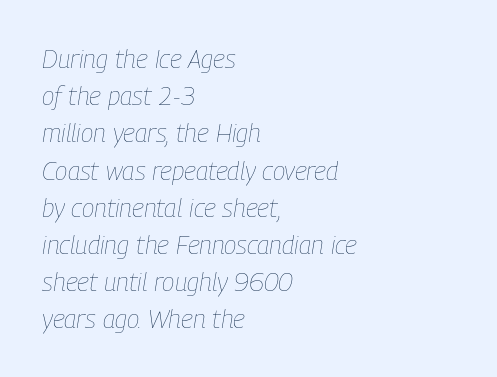
Q: Is the text bold? A: No.
Q: Is the text italic (slanted)? A: Yes, it leans right by about 9 degrees.
Q: Is the text underlined? A: No.
Q: How is the paragraph aligned? A: Left-aligned.
Q: Is the spacing between letters normal or unusually wide? A: Normal.
Q: Is the spacing between lines tight, normal or loose? A: Normal.
